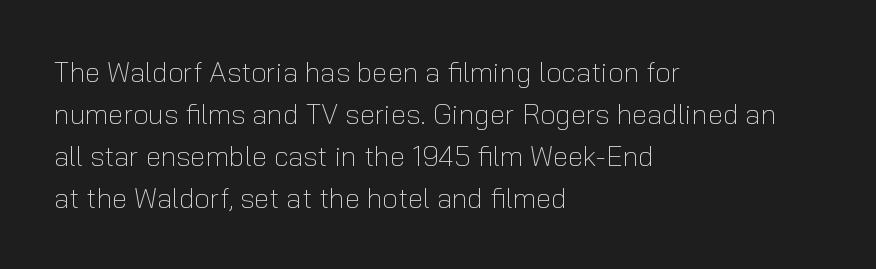
What's the leading like? Ordinary, nothing unusual. Heft: none added — not bold. The zone under the glyphs is completely vacant. Characters remain perfectly vertical along every line. This is sans-serif lettering, the kind often seen on screens and signage. The rendering uses natural spacing where letterforms have individual widths.
